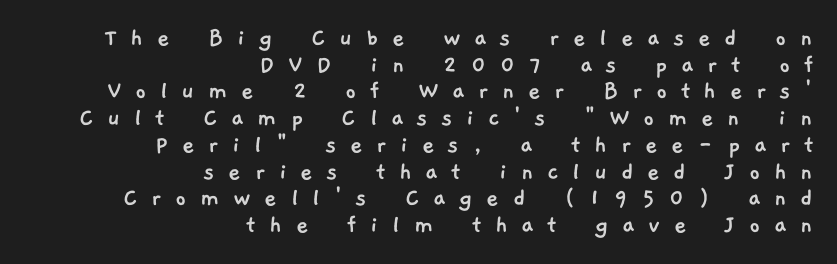
Does the copy run flush right? Yes — the right margin is perfectly even. The leading is snug, giving the passage a crowded texture. Observe the wide spacing: letters keep a clear distance from each other. A clean baseline with only descenders dipping below it.
